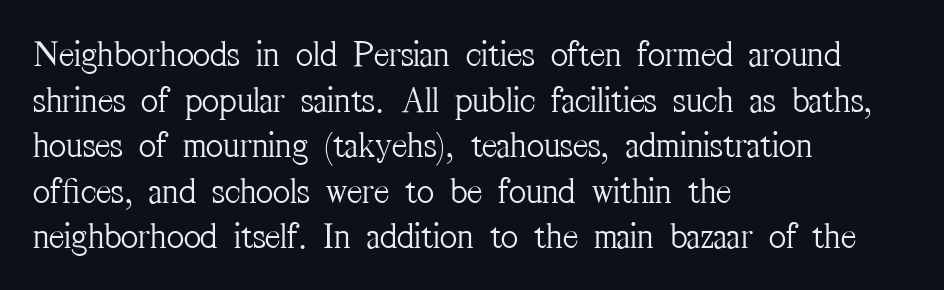
Q: Is the text bold? A: No.
Q: Is the text italic (slanted)? A: No, it is upright.
Q: Is the typeface a serif or a sans-serif typeface? A: Serif.
Q: Is the text underlined? A: No.
Q: How is the paragraph aligned? A: Left-aligned.
Q: Is the spacing between letters normal or unusually wide? A: Normal.
Q: Width (condensed, normal, or wide)? A: Condensed.
Q: Stroke contrast? A: Medium.
Q: x-height? A: Medium.
Q: Monospaced? A: No.
